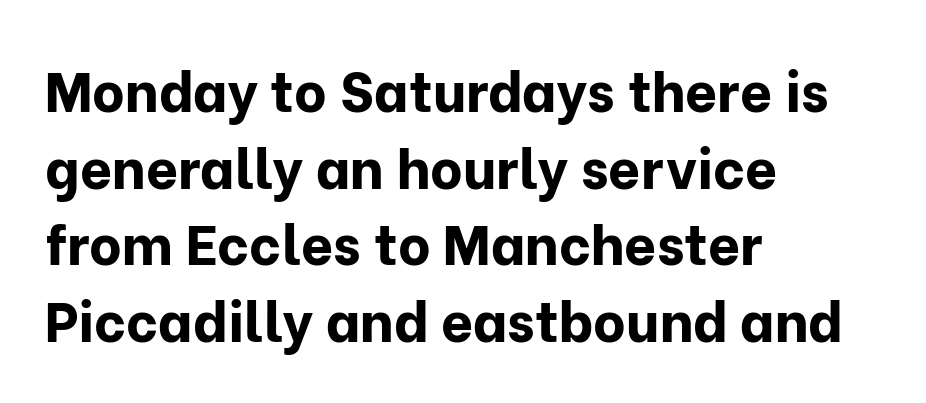
The image shows 56 px bold sans-serif type, upright; set left-aligned, normal line spacing (1.37x), normal letter spacing, not underlined; low stroke contrast and a medium x-height.
